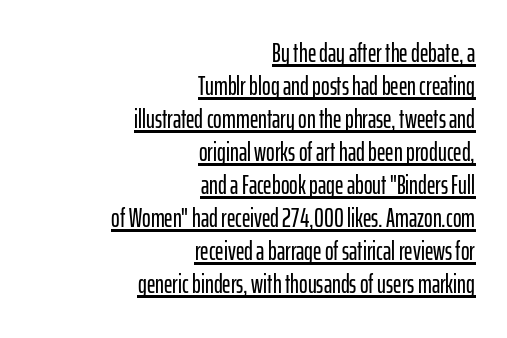
{"italic": "no", "underline": "yes", "align": "right", "line_spacing": "normal", "line_spacing_ratio": 1.27, "letter_spacing": "normal", "letter_spacing_em": 0.0, "glyph_px": 26}
